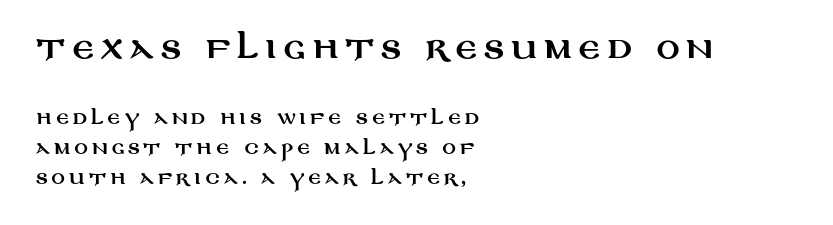
Q: Is the text italic (slanted)? A: No, it is upright.
Q: Is the typeface a serif or a sans-serif typeface? A: Sans-serif.
Q: Is the text underlined? A: No.
Q: How is the paragraph aligned? A: Left-aligned.
Q: Is the spacing between letters normal or unusually wide? A: Unusually wide.
Q: Which block of text is set in a larger size, the first (top) or the second (bottom)? A: The first (top) one.
Q: Width (condensed, normal, or wide)? A: Wide.
Q: Stroke contrast? A: Medium.
Q: x-height? A: Large.
Q: Monospaced? A: No.
